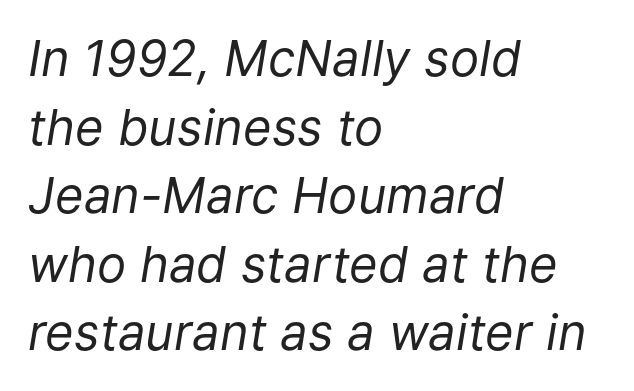
Q: Is the text bold? A: No.
Q: Is the text italic (slanted)? A: Yes, it leans right by about 9 degrees.
Q: Is the text underlined? A: No.
Q: How is the paragraph aligned? A: Left-aligned.
Q: Is the spacing between letters normal or unusually wide? A: Normal.
Q: Is the spacing between lines tight, normal or loose? A: Normal.
Q: Width (condensed, normal, or wide)? A: Normal.
Q: Stroke contrast? A: Low.
Q: x-height? A: Medium.
Q: Monospaced? A: No.
